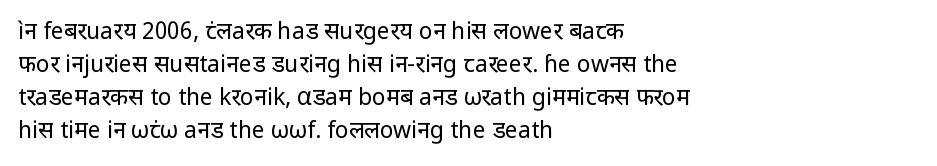
Honestly, the row spacing looks completely unremarkable. Caption: face not bold, strokes unweighted. Posture: vertical. This rendering features lettering with no underline. The setting favours the left margin, as ordinary paragraphs usually do.
